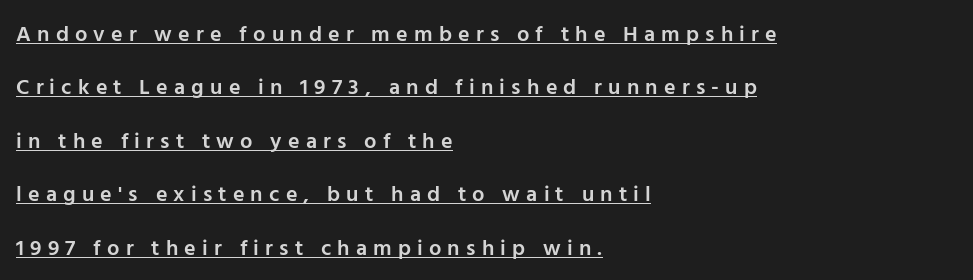
Q: Is the text bold? A: Semi-bold.
Q: Is the text italic (slanted)? A: No, it is upright.
Q: Is the text underlined? A: Yes.
Q: How is the paragraph aligned? A: Left-aligned.
Q: Is the spacing between letters normal or unusually wide? A: Unusually wide.
Q: Is the spacing between lines tight, normal or loose? A: Loose.
